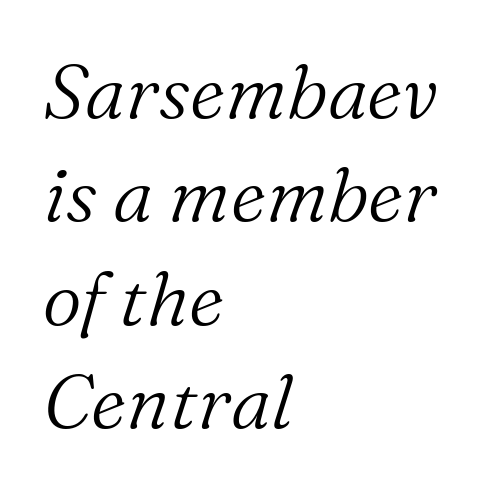
Q: Is the text bold? A: No.
Q: Is the text italic (slanted)? A: Yes, it leans right by about 16 degrees.
Q: Is the typeface a serif or a sans-serif typeface? A: Serif.
Q: Is the text underlined? A: No.
Q: How is the paragraph aligned? A: Left-aligned.
Q: Is the spacing between letters normal or unusually wide? A: Normal.
Q: Is the spacing between lines tight, normal or loose? A: Normal.
Q: Width (condensed, normal, or wide)? A: Normal.
Q: Stroke contrast? A: Medium.
Q: x-height? A: Medium.
Q: Monospaced? A: No.
